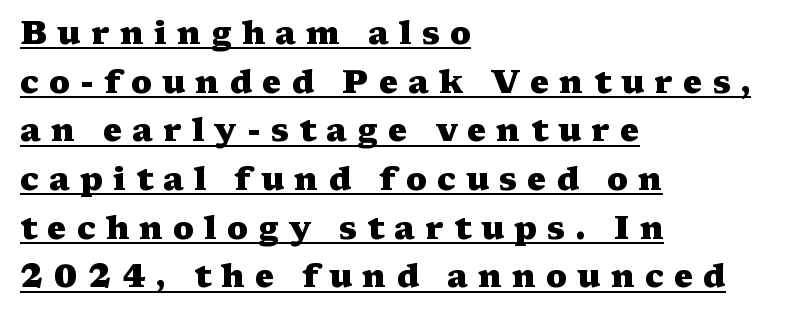
{"serif": "yes", "italic": "no", "bold": "yes", "weight": "heavy", "width": "wide", "stroke_contrast": "medium", "x_height": "medium", "monospaced": "no", "underline": "yes", "align": "left", "line_spacing": "normal", "line_spacing_ratio": 1.52, "letter_spacing": "wide", "letter_spacing_em": 0.32, "glyph_px": 32}
